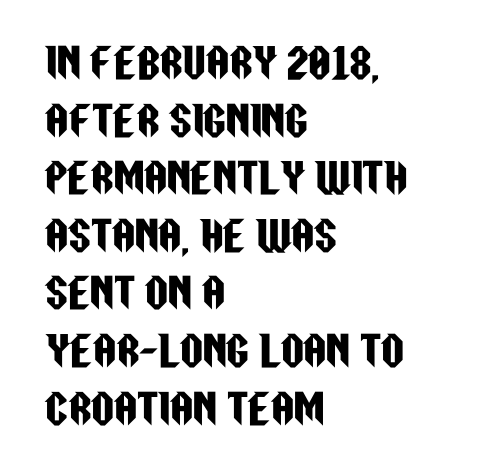
{"serif": "no", "italic": "no", "width": "condensed", "stroke_contrast": "low", "x_height": "large", "monospaced": "no", "underline": "no", "align": "left", "line_spacing": "normal", "line_spacing_ratio": 1.44, "letter_spacing": "normal", "letter_spacing_em": 0.0, "glyph_px": 40}
